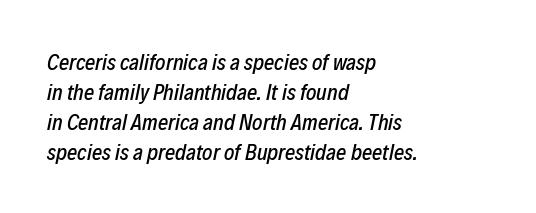
Regular leading. Horizontal alignment here is leftward, the default for most running prose. Italic: yes, the glyphs are oblique. The strip under each line holds only bare page. Tracking value appears to be zero — textbook default spacing.
